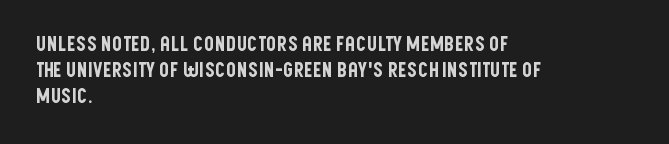
Q: Is the text italic (slanted)? A: No, it is upright.
Q: Is the text underlined? A: No.
Q: How is the paragraph aligned? A: Left-aligned.
Q: Is the spacing between letters normal or unusually wide? A: Normal.
Q: Is the spacing between lines tight, normal or loose? A: Normal.
